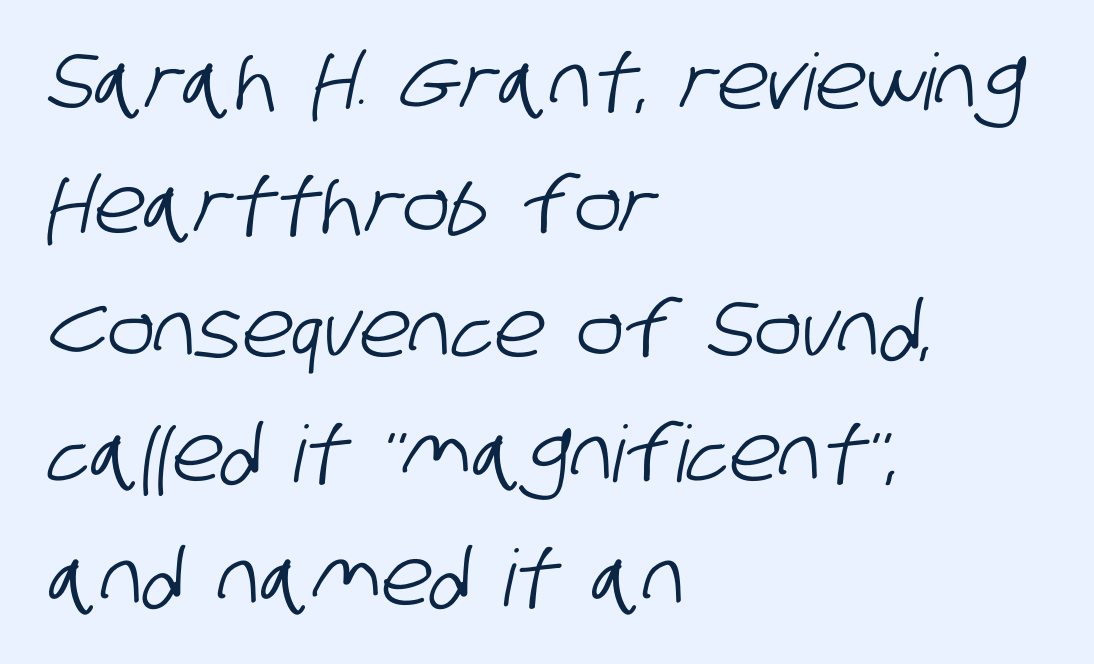
Q: Is the typeface a serif or a sans-serif typeface? A: Sans-serif.
Q: Is the text underlined? A: No.
Q: How is the paragraph aligned? A: Left-aligned.
Q: Is the spacing between letters normal or unusually wide? A: Normal.
Q: Is the spacing between lines tight, normal or loose? A: Normal.
Q: Width (condensed, normal, or wide)? A: Condensed.
Q: Stroke contrast? A: Low.
Q: x-height? A: Large.
Q: Monospaced? A: No.
